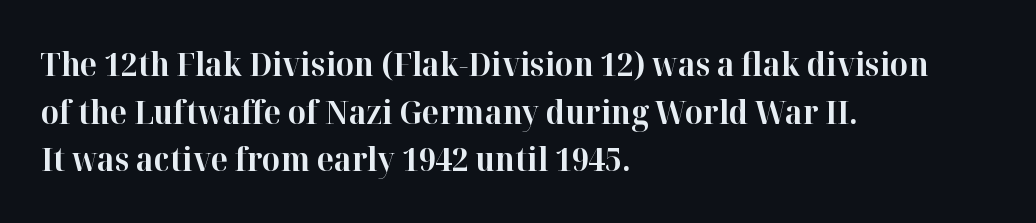
Q: Is the text bold? A: Yes.
Q: Is the text italic (slanted)? A: No, it is upright.
Q: Is the typeface a serif or a sans-serif typeface? A: Serif.
Q: Is the text underlined? A: No.
Q: How is the paragraph aligned? A: Left-aligned.
Q: Is the spacing between letters normal or unusually wide? A: Normal.
Q: Is the spacing between lines tight, normal or loose? A: Normal.
Q: Width (condensed, normal, or wide)? A: Normal.
Q: Stroke contrast? A: High.
Q: x-height? A: Medium.
Q: Monospaced? A: No.
